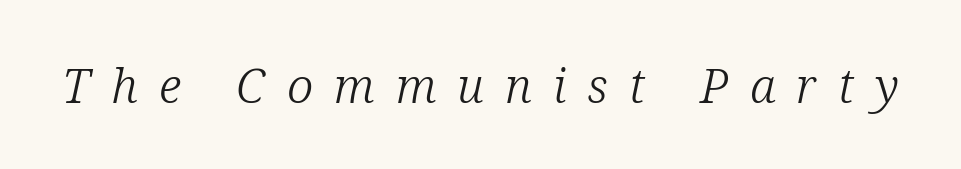
The image shows 48 px light serif type, italic (leaning right); set unusually wide letter spacing (+0.44 em), not underlined; low stroke contrast and a medium x-height.
